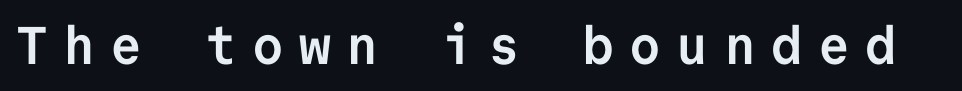
{"serif": "no", "italic": "no", "bold": "yes", "weight": "semibold", "width": "normal", "stroke_contrast": "low", "x_height": "medium", "monospaced": "yes", "underline": "no", "letter_spacing": "wide", "letter_spacing_em": 0.29, "glyph_px": 53}
